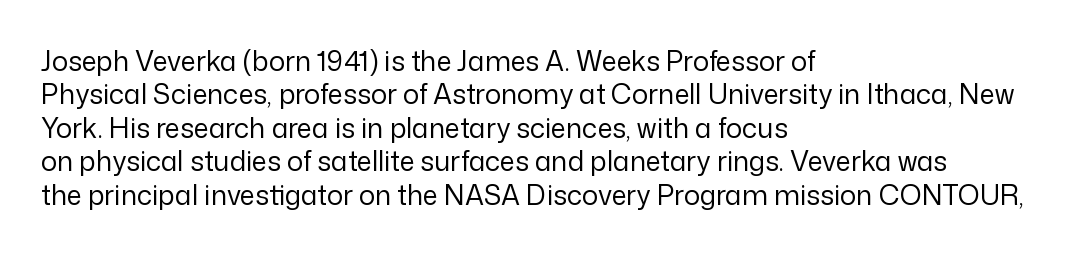
No letter is thick-stroked: the sample isn't bold. This rendering leaves character spacing at its baseline value. A bare baseline throughout the passage. Line beginnings align vertically; line endings do not. This sample uses an upright cut, with every glyph sitting square on the baseline.
